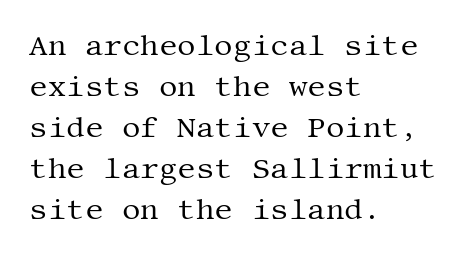
Rendered with straight, roman letterforms. The space directly below the letters is spotless. Compared with typical body copy, the letter spacing here is the same. The block of text has a typical density, with ordinary space between rows.
